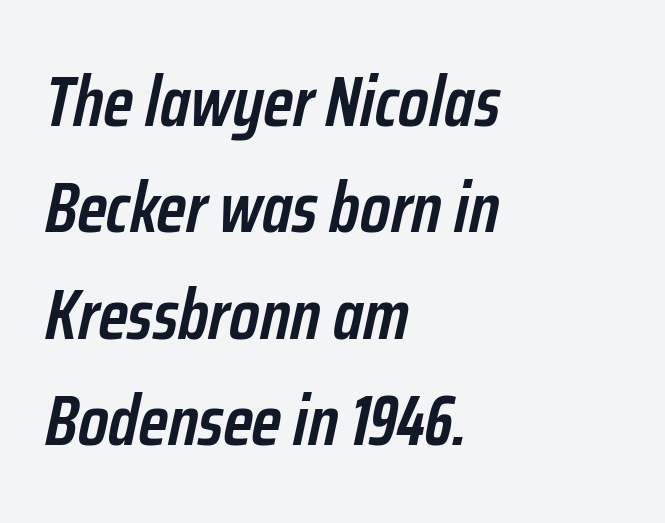
The image shows 71 px semibold, condensed type, italic (leaning right); set left-aligned, normal line spacing (1.5x), normal letter spacing, not underlined; low stroke contrast and a medium x-height.
